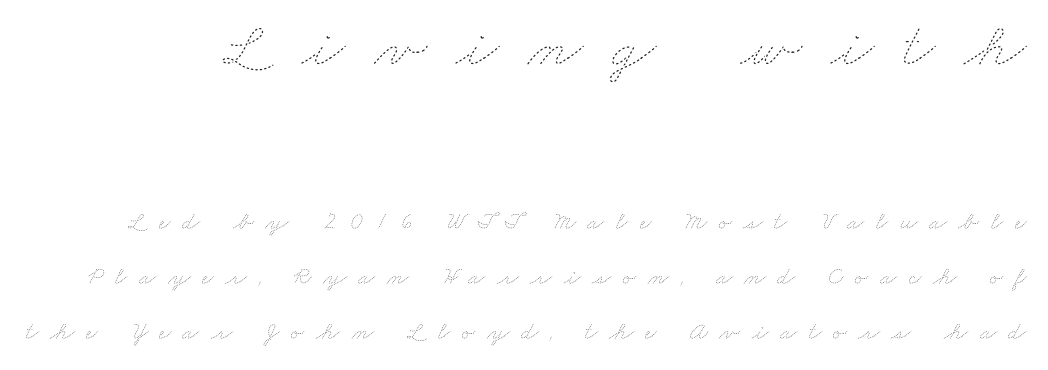
The image shows 63 px thin, wide type; set loose line spacing (2.2x), unusually wide letter spacing (+0.46 em), not underlined; the first (top) block is 2.52x larger; low stroke contrast and a small x-height.
